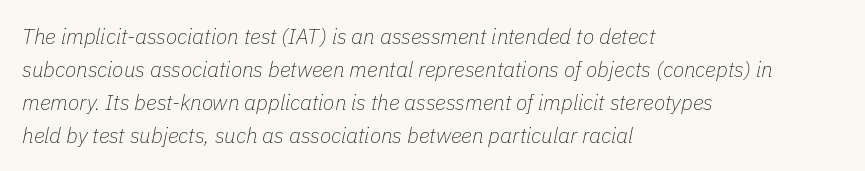
{"italic": "yes", "lean": "right", "slant_degrees": 11, "bold": "no", "underline": "no", "align": "left", "line_spacing": "normal", "line_spacing_ratio": 1.57, "letter_spacing": "normal", "letter_spacing_em": 0.0, "glyph_px": 21}
